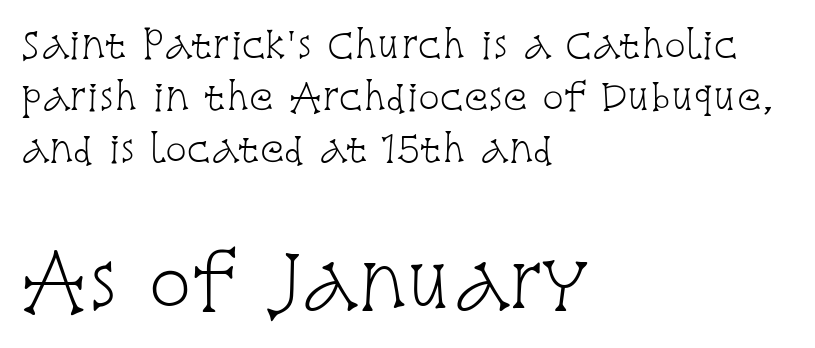
{"serif": "yes", "italic": "no", "bold": "no", "weight": "light", "width": "condensed", "stroke_contrast": "low", "x_height": "large", "monospaced": "no", "underline": "no", "align": "left", "line_spacing": "normal", "line_spacing_ratio": 1.44, "letter_spacing": "normal", "letter_spacing_em": 0.0, "larger_block": "second", "size_ratio": 2.0, "glyph_px": 72}
